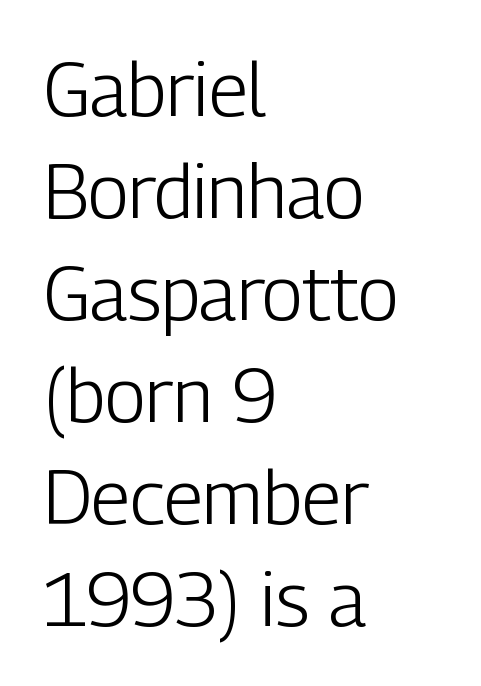
The image shows 75 px light, condensed sans-serif type, upright; set left-aligned, normal line spacing (1.36x), normal letter spacing, not underlined; low stroke contrast and a medium x-height.
